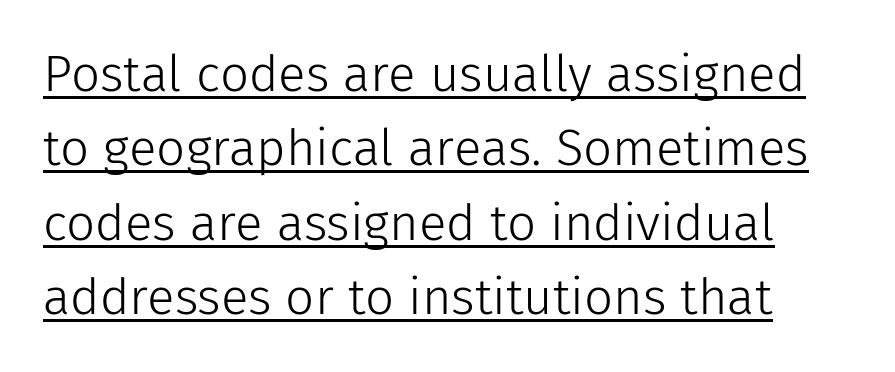
Q: Is the text bold? A: No.
Q: Is the text italic (slanted)? A: No, it is upright.
Q: Is the typeface a serif or a sans-serif typeface? A: Sans-serif.
Q: Is the text underlined? A: Yes.
Q: Is the spacing between letters normal or unusually wide? A: Normal.
Q: Is the spacing between lines tight, normal or loose? A: Normal.
Q: Width (condensed, normal, or wide)? A: Normal.
Q: Stroke contrast? A: Low.
Q: x-height? A: Medium.
Q: Monospaced? A: No.
